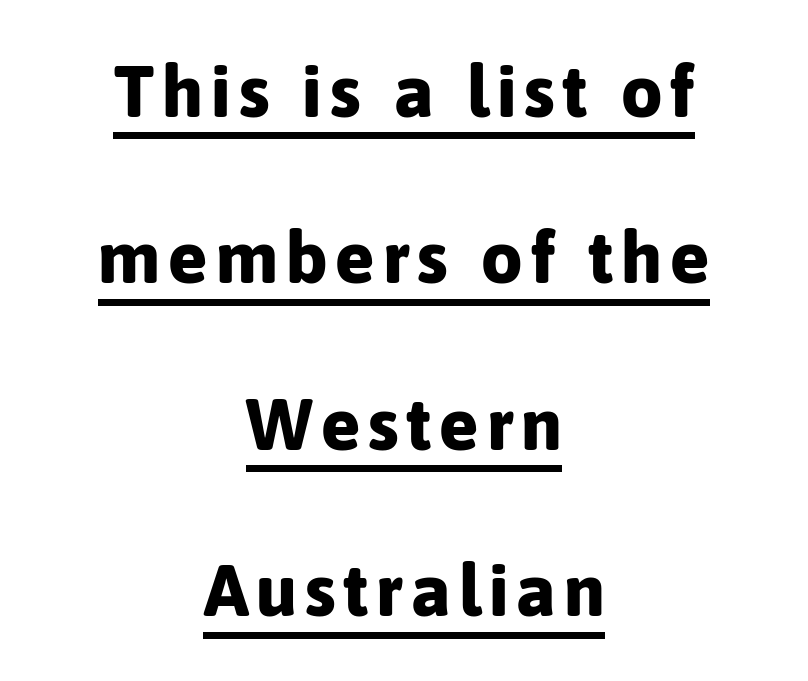
{"serif": "no", "italic": "no", "bold": "yes", "weight": "bold", "width": "normal", "stroke_contrast": "low", "x_height": "medium", "monospaced": "no", "underline": "yes", "align": "center", "line_spacing": "loose", "line_spacing_ratio": 2.28, "glyph_px": 73}
